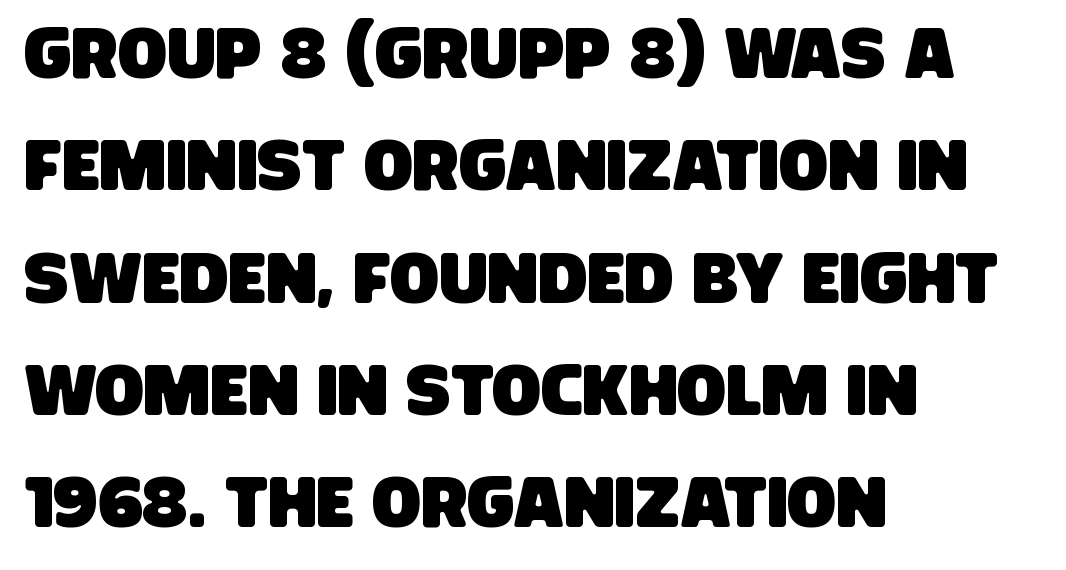
Q: Is the typeface a serif or a sans-serif typeface? A: Sans-serif.
Q: Is the text underlined? A: No.
Q: How is the paragraph aligned? A: Left-aligned.
Q: Is the spacing between letters normal or unusually wide? A: Normal.
Q: Is the spacing between lines tight, normal or loose? A: Normal.
Q: Width (condensed, normal, or wide)? A: Condensed.
Q: Stroke contrast? A: Low.
Q: x-height? A: Large.
Q: Monospaced? A: No.
